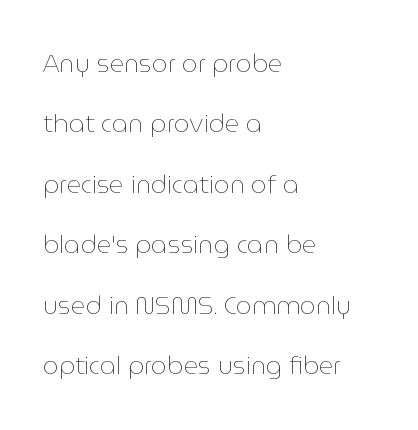
The image shows 25 px text type, upright; set left-aligned, loose line spacing (2.42x), normal letter spacing, not underlined.
